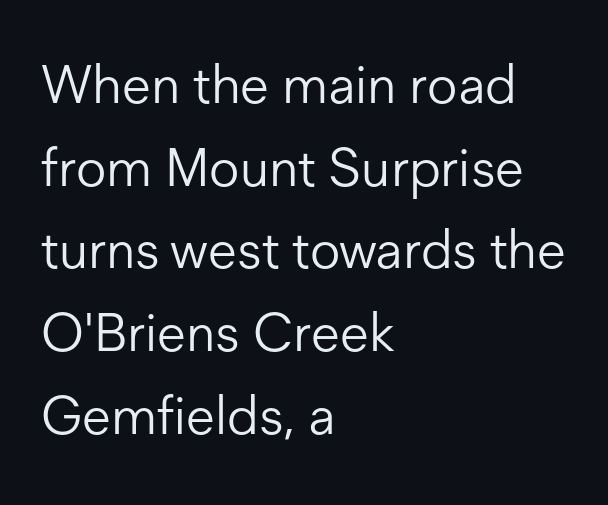
The typeface chosen for these lines omits serifs. The gaps between neighbouring characters are ordinary and unremarkable. The rendering anchors every line to the left-hand side. The glyphs are unaccompanied by any horizontal stroke below them. Whoever set this chose a conventional vertical rhythm. Italic? Not at all — the glyphs are vertical.
